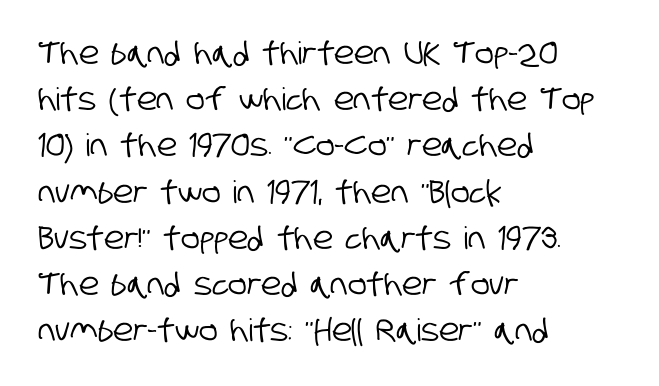
{"serif": "no", "width": "condensed", "stroke_contrast": "low", "x_height": "large", "monospaced": "no", "underline": "no", "align": "left", "line_spacing": "normal", "line_spacing_ratio": 1.49, "letter_spacing": "normal", "letter_spacing_em": 0.0, "glyph_px": 31}
